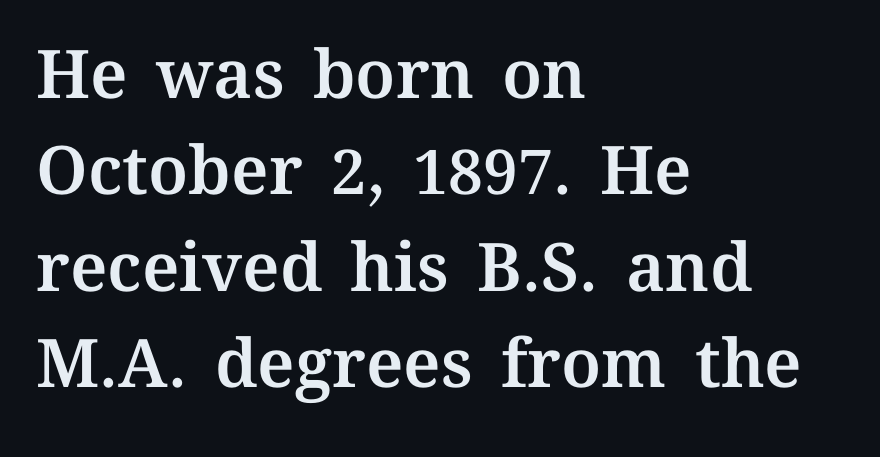
Q: Is the text italic (slanted)? A: No, it is upright.
Q: Is the text underlined? A: No.
Q: How is the paragraph aligned? A: Left-aligned.
Q: Is the spacing between letters normal or unusually wide? A: Normal.
Q: Is the spacing between lines tight, normal or loose? A: Normal.
Q: Width (condensed, normal, or wide)? A: Normal.
Q: Stroke contrast? A: Medium.
Q: x-height? A: Medium.
Q: Monospaced? A: No.
